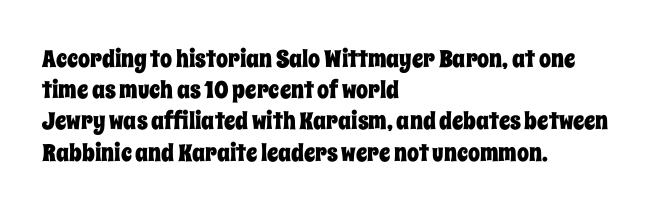
The image shows 24 px text type, upright; set left-aligned, normal line spacing (1.3x), normal letter spacing, not underlined.
